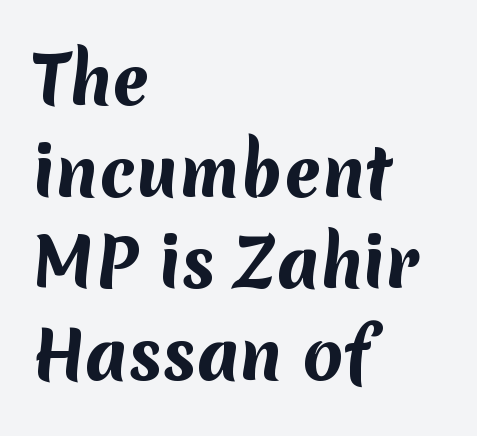
The image shows 66 px bold sans-serif type; set left-aligned, normal line spacing (1.39x), normal letter spacing, not underlined; medium stroke contrast and a medium x-height.
